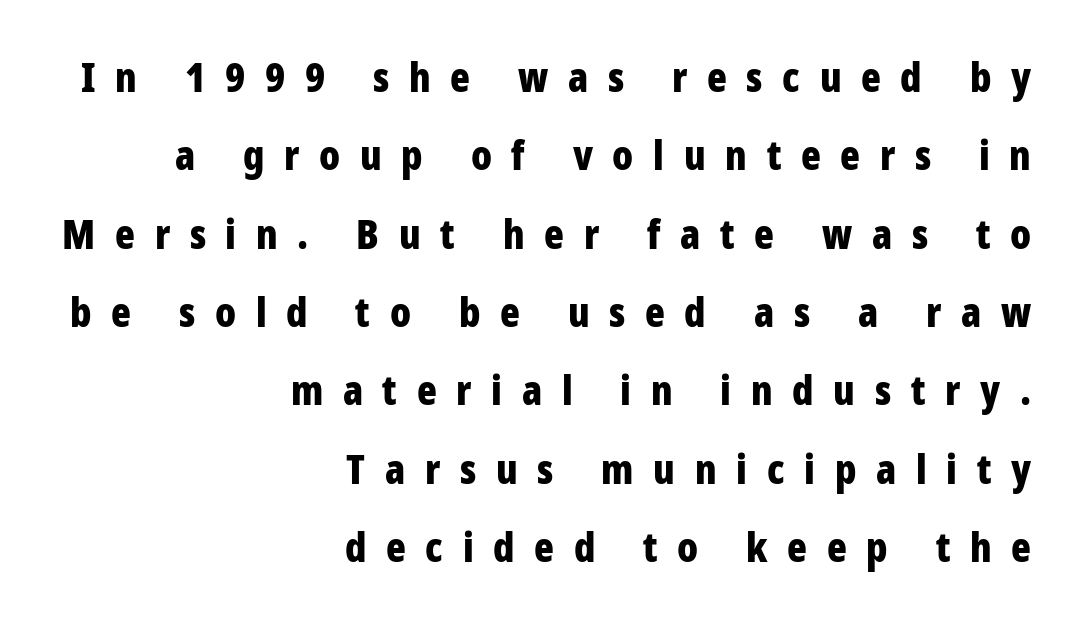
Q: Is the text bold? A: Yes.
Q: Is the text italic (slanted)? A: No, it is upright.
Q: Is the typeface a serif or a sans-serif typeface? A: Sans-serif.
Q: Is the text underlined? A: No.
Q: How is the paragraph aligned? A: Right-aligned.
Q: Is the spacing between letters normal or unusually wide? A: Unusually wide.
Q: Is the spacing between lines tight, normal or loose? A: Loose.
Q: Width (condensed, normal, or wide)? A: Condensed.
Q: Stroke contrast? A: Low.
Q: x-height? A: Medium.
Q: Monospaced? A: No.
